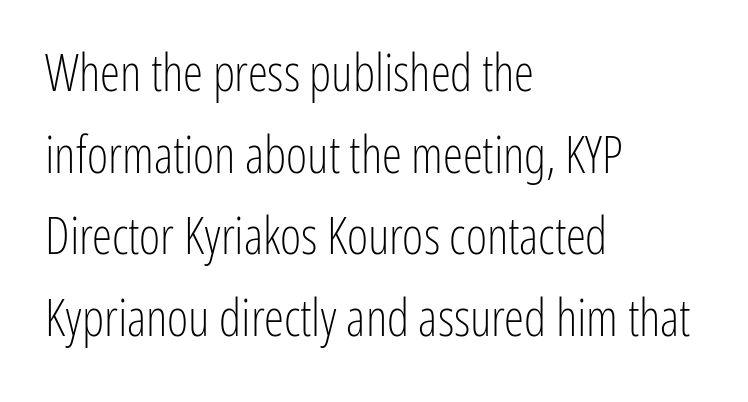
{"serif": "no", "italic": "no", "bold": "no", "weight": "light", "width": "condensed", "stroke_contrast": "low", "x_height": "medium", "monospaced": "no", "underline": "no", "align": "left", "line_spacing": "normal", "line_spacing_ratio": 1.6, "letter_spacing": "normal", "letter_spacing_em": 0.0, "glyph_px": 51}
